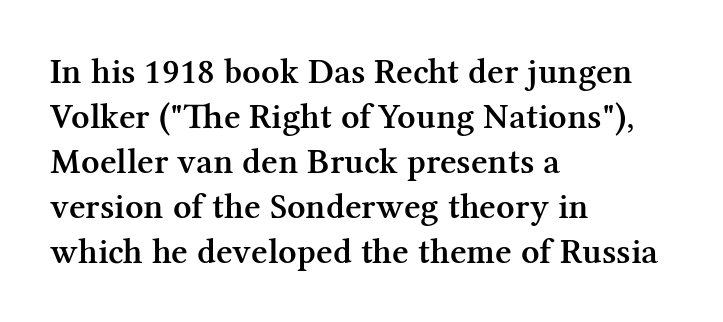
Q: Is the text bold? A: Semi-bold.
Q: Is the text italic (slanted)? A: No, it is upright.
Q: Is the typeface a serif or a sans-serif typeface? A: Serif.
Q: Is the text underlined? A: No.
Q: How is the paragraph aligned? A: Left-aligned.
Q: Is the spacing between letters normal or unusually wide? A: Normal.
Q: Is the spacing between lines tight, normal or loose? A: Normal.
Q: Width (condensed, normal, or wide)? A: Normal.
Q: Stroke contrast? A: Medium.
Q: x-height? A: Medium.
Q: Monospaced? A: No.
